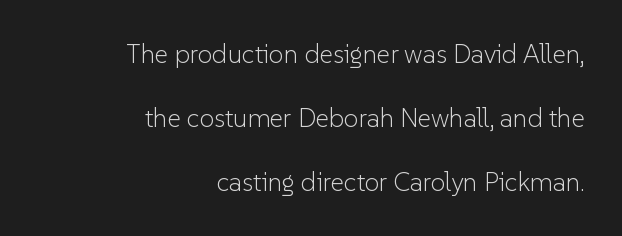
Q: Is the text bold? A: No.
Q: Is the text italic (slanted)? A: No, it is upright.
Q: Is the text underlined? A: No.
Q: How is the paragraph aligned? A: Right-aligned.
Q: Is the spacing between letters normal or unusually wide? A: Normal.
Q: Is the spacing between lines tight, normal or loose? A: Loose.
